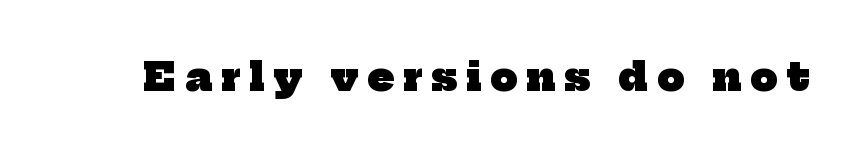
The image shows 38 px heavy serif type; set unusually wide letter spacing (+0.24 em), not underlined; low stroke contrast and a medium x-height.
